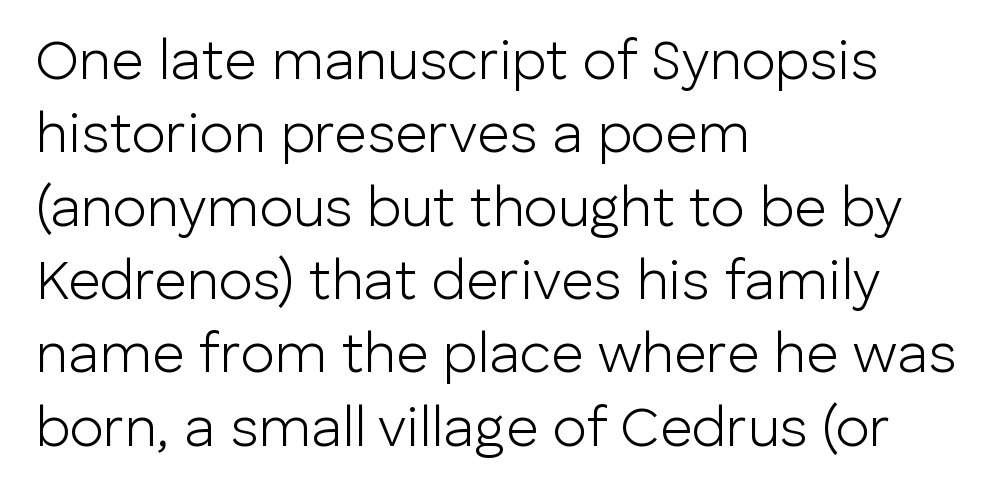
The image shows 56 px light sans-serif type, upright; set left-aligned, normal line spacing (1.31x), normal letter spacing, not underlined; low stroke contrast and a medium x-height.
